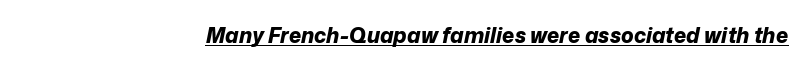
It's the slanting kind of type. Underlined type. The typesetting leans heavy: a genuine bold. Standard letterfit; no display-style spreading of the glyphs.
